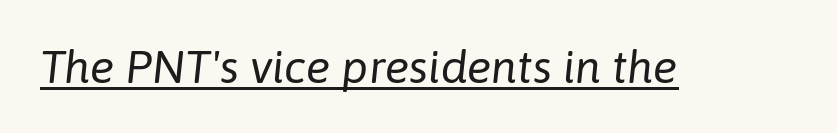
The image shows 46 px regular-weight type, italic (leaning right); set normal letter spacing, underlined; low stroke contrast and a medium x-height.
